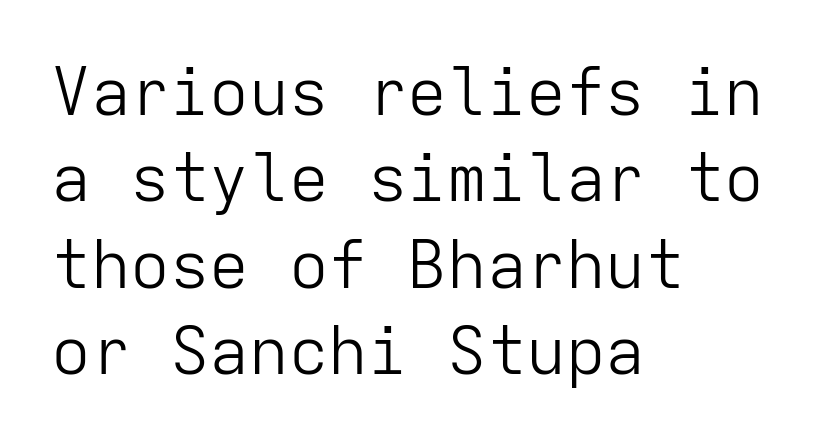
{"serif": "no", "italic": "no", "bold": "no", "weight": "light", "width": "normal", "stroke_contrast": "low", "x_height": "medium", "monospaced": "yes", "underline": "no", "align": "left", "line_spacing": "normal", "line_spacing_ratio": 1.31, "letter_spacing": "normal", "letter_spacing_em": 0.0, "glyph_px": 66}
